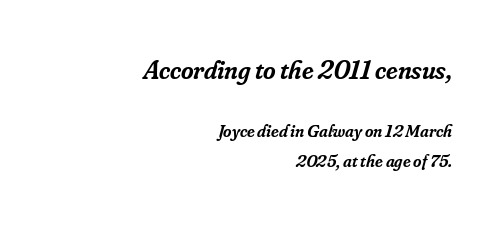
The earlier block is typeset at a bigger size than the later block. A fair bit of extra ink — the face is semibold, not bold. Designer's note — italics engaged. The passage shown is not underscored anywhere. Successive baselines arrive at the customary interval. Short and long lines alike share a common ending point at right.
